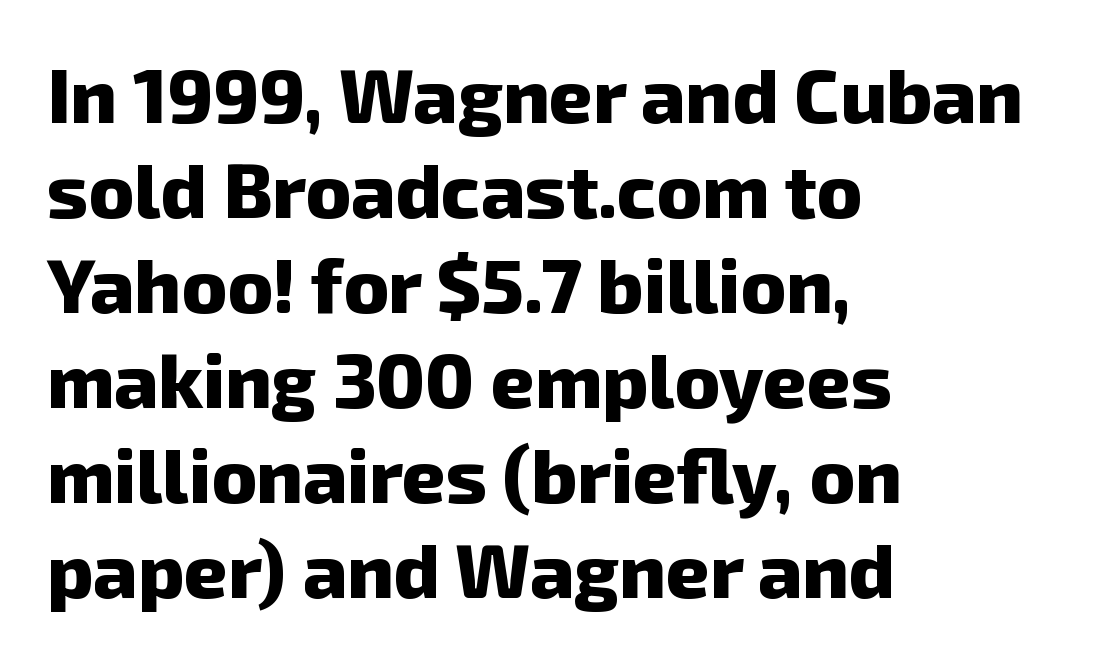
Q: Is the text bold? A: Yes.
Q: Is the typeface a serif or a sans-serif typeface? A: Sans-serif.
Q: Is the text underlined? A: No.
Q: How is the paragraph aligned? A: Left-aligned.
Q: Is the spacing between letters normal or unusually wide? A: Normal.
Q: Is the spacing between lines tight, normal or loose? A: Normal.
Q: Width (condensed, normal, or wide)? A: Normal.
Q: Stroke contrast? A: Low.
Q: x-height? A: Medium.
Q: Monospaced? A: No.
